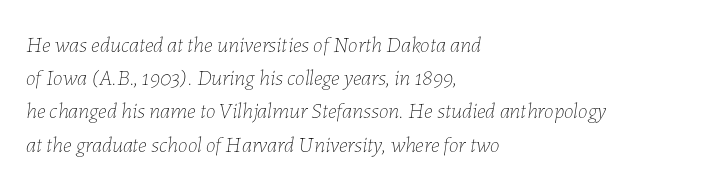
The passage shown is not bold in any degree. What stands out about the letter spacing? Nothing — it is the standard amount. The block of text has a typical density, with ordinary space between rows. Underlining? Definitely not there. The face used here has a pronounced slope to its letters.
